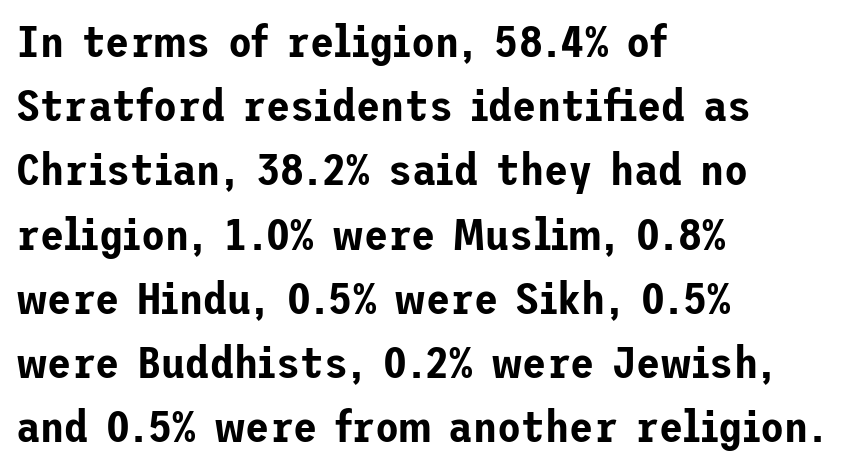
{"serif": "no", "italic": "no", "width": "normal", "stroke_contrast": "low", "x_height": "medium", "underline": "no", "align": "left", "line_spacing": "normal", "line_spacing_ratio": 1.46, "letter_spacing": "normal", "letter_spacing_em": 0.0, "glyph_px": 44}
